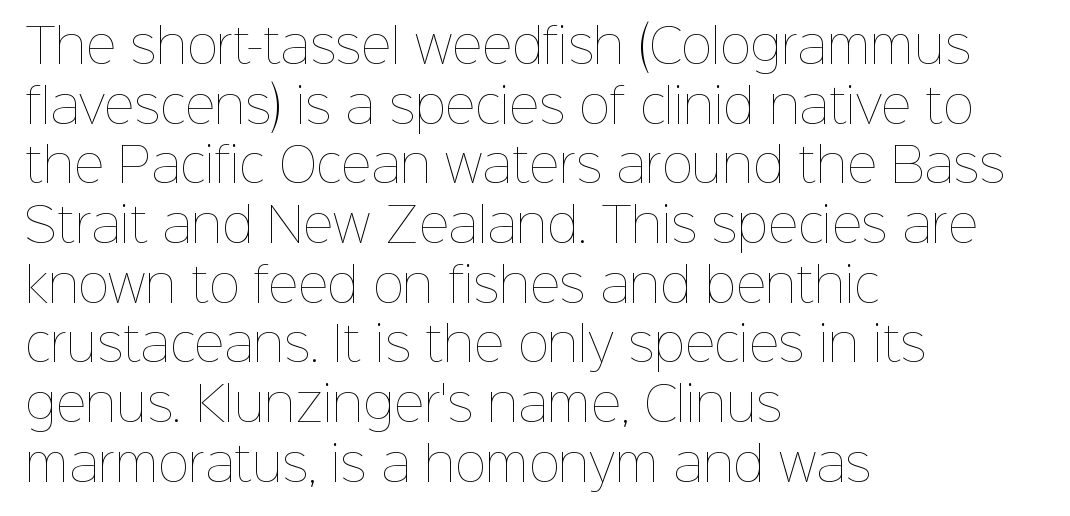
Plain, unruled lines of type. Proportional: the letters do not fall into vertical columns. Tracking value appears to be zero — textbook default spacing. In terms of leading, this rendering sits right in the middle. Every character sits straight up, as roman type does. A quiet, ordinary-to-light weight characterises the typeface.
